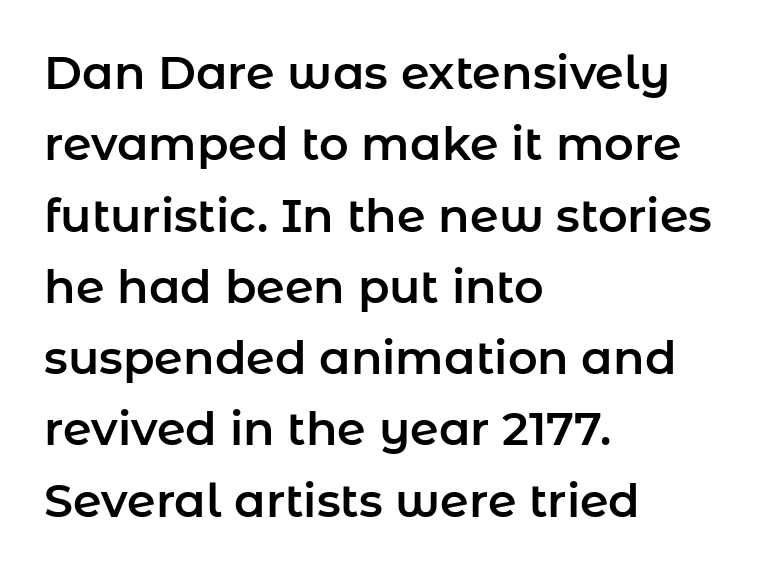
Notice how descenders clear the ascenders below comfortably — that's standard leading. Unmarked baselines from the first word to the last. Nobody touched the tracking dial on this one. This sample is left-justified, so line endings fall wherever the words run out.
